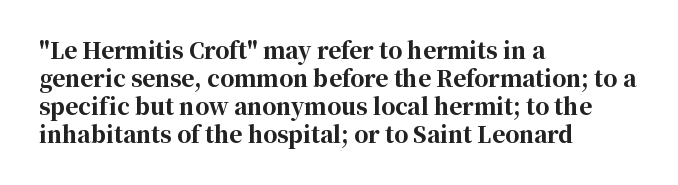
Q: Is the text bold? A: Yes.
Q: Is the text italic (slanted)? A: No, it is upright.
Q: Is the text underlined? A: No.
Q: How is the paragraph aligned? A: Left-aligned.
Q: Is the spacing between letters normal or unusually wide? A: Normal.
Q: Is the spacing between lines tight, normal or loose? A: Normal.
